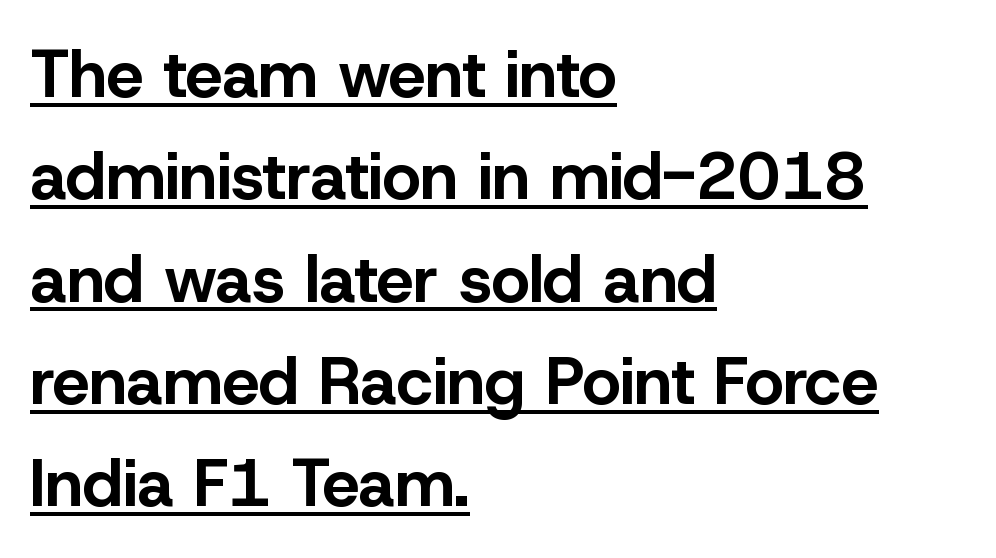
Q: Is the text bold? A: Yes.
Q: Is the text italic (slanted)? A: No, it is upright.
Q: Is the typeface a serif or a sans-serif typeface? A: Sans-serif.
Q: Is the text underlined? A: Yes.
Q: How is the paragraph aligned? A: Left-aligned.
Q: Is the spacing between letters normal or unusually wide? A: Normal.
Q: Is the spacing between lines tight, normal or loose? A: Normal.
Q: Width (condensed, normal, or wide)? A: Normal.
Q: Stroke contrast? A: Low.
Q: x-height? A: Medium.
Q: Monospaced? A: No.
